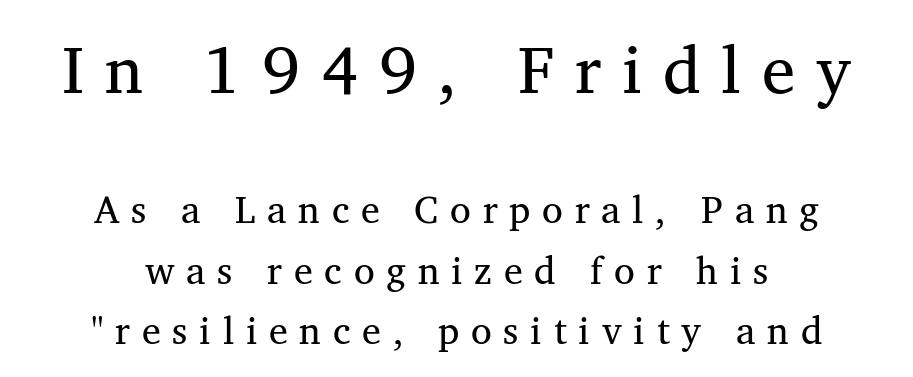
Q: Is the typeface a serif or a sans-serif typeface? A: Serif.
Q: Is the text underlined? A: No.
Q: How is the paragraph aligned? A: Centered.
Q: Is the spacing between letters normal or unusually wide? A: Unusually wide.
Q: Is the spacing between lines tight, normal or loose? A: Normal.
Q: Which block of text is set in a larger size, the first (top) or the second (bottom)? A: The first (top) one.
Q: Width (condensed, normal, or wide)? A: Normal.
Q: Stroke contrast? A: Medium.
Q: x-height? A: Medium.
Q: Monospaced? A: No.
